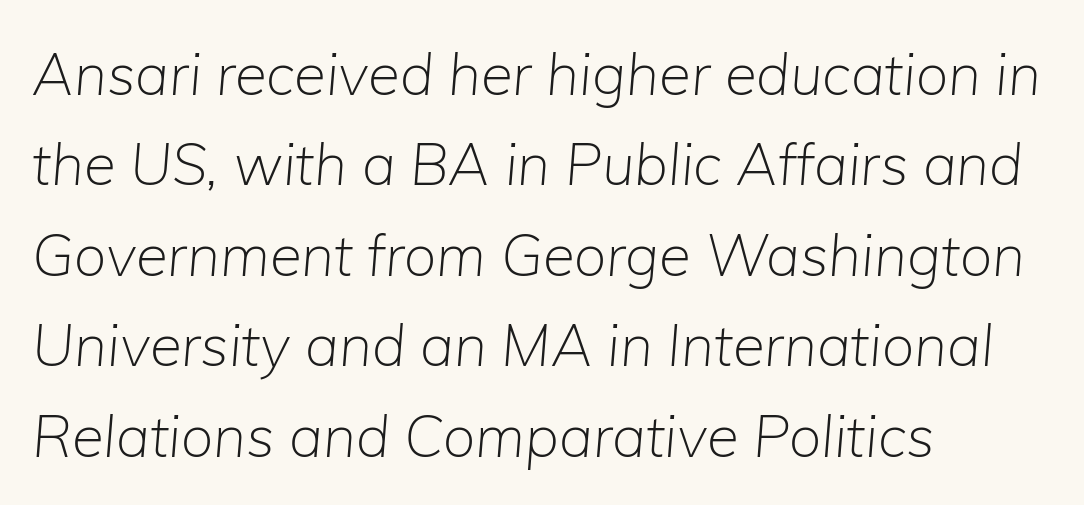
The image shows 58 px light type, italic (leaning right); set left-aligned, normal line spacing (1.56x), normal letter spacing, not underlined; low stroke contrast and a medium x-height.
